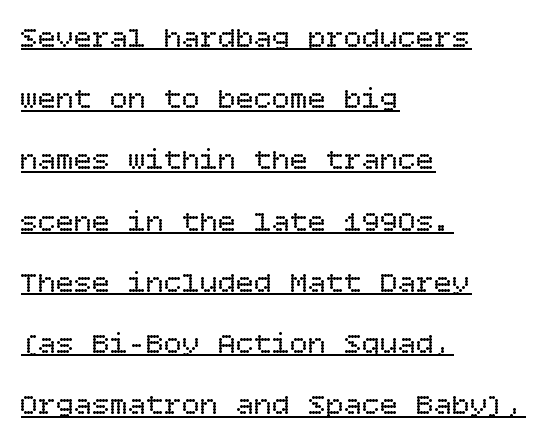
You can see a thin bar hugging the bottom of the glyphs. One glance says open: line gaps are wider than usual. This is the regular roman posture of the typeface. Weight: in the light-to-regular range. A classic flush-left, rag-right setting is used for this passage.
